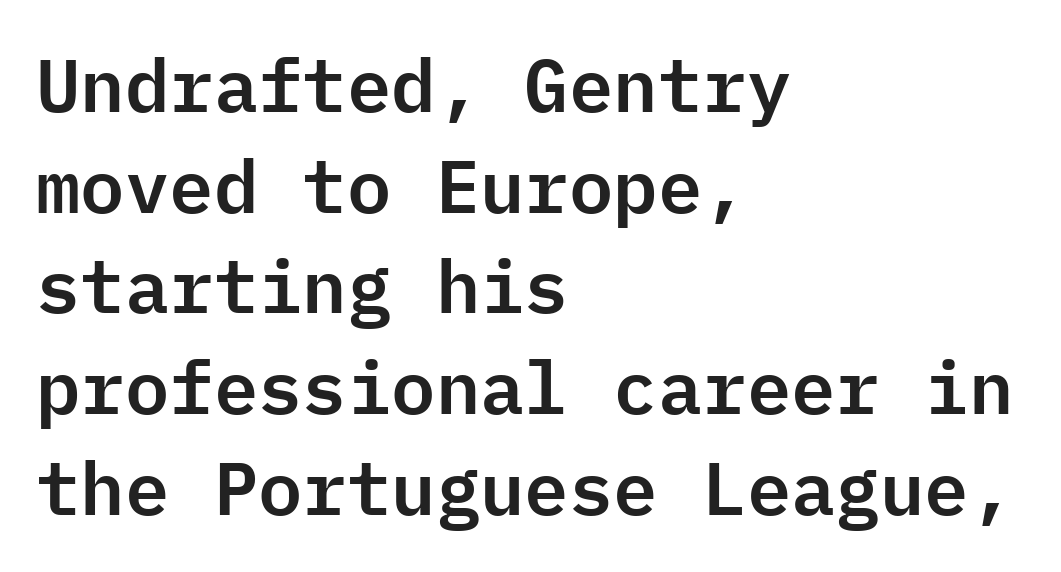
{"serif": "no", "italic": "no", "width": "normal", "stroke_contrast": "low", "x_height": "medium", "monospaced": "yes", "underline": "no", "align": "left", "line_spacing": "normal", "line_spacing_ratio": 1.36, "letter_spacing": "normal", "letter_spacing_em": 0.0, "glyph_px": 74}
